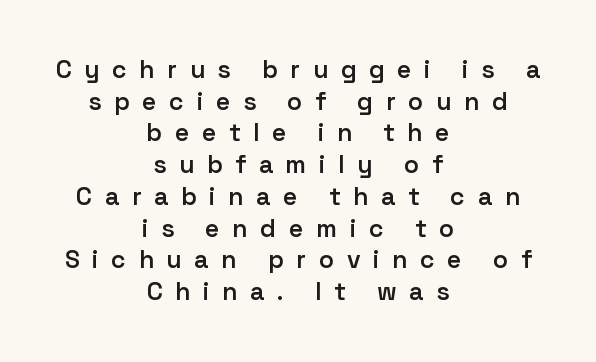
{"italic": "no", "bold": "semi", "underline": "no", "align": "center", "line_spacing": "normal", "line_spacing_ratio": 1.27, "letter_spacing": "wide", "letter_spacing_em": 0.5, "glyph_px": 25}
